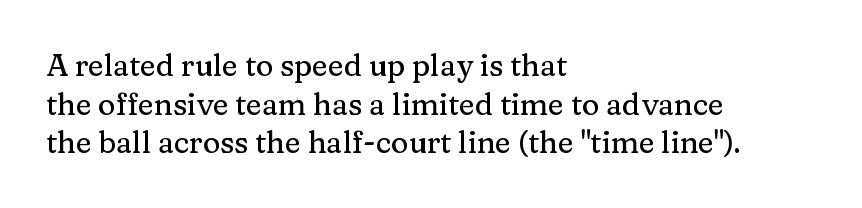
The image shows 30 px serif type, upright; set left-aligned, normal line spacing (1.29x), normal letter spacing, not underlined; medium stroke contrast and a medium x-height.
